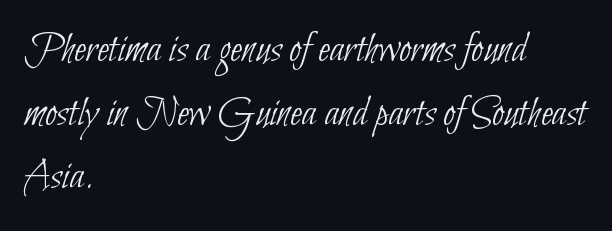
Q: Is the text bold? A: No.
Q: Is the typeface a serif or a sans-serif typeface? A: Sans-serif.
Q: Is the text underlined? A: No.
Q: How is the paragraph aligned? A: Left-aligned.
Q: Is the spacing between letters normal or unusually wide? A: Normal.
Q: Is the spacing between lines tight, normal or loose? A: Normal.
Q: Width (condensed, normal, or wide)? A: Condensed.
Q: Stroke contrast? A: Low.
Q: x-height? A: Small.
Q: Monospaced? A: No.
